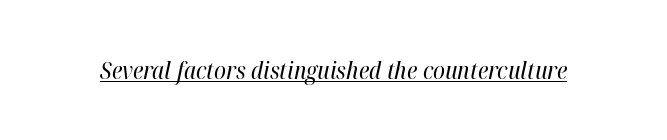
{"italic": "yes", "lean": "right", "slant_degrees": 12, "bold": "no", "underline": "yes", "letter_spacing": "normal", "letter_spacing_em": 0.0, "glyph_px": 24}
